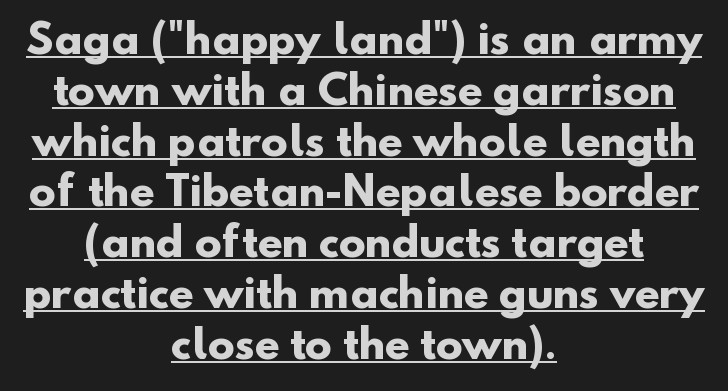
The image shows 40 px heavy sans-serif type; set centered, normal line spacing (1.27x), normal letter spacing, underlined; low stroke contrast and a small x-height.
